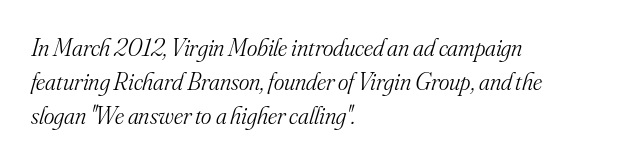
Is this a heavy cut? Hardly; it is regular or lighter. Reading down the column, the eye jumps a familiar distance to each next line. Type without underlining. The horizontal fit of the characters is conventional and even.
